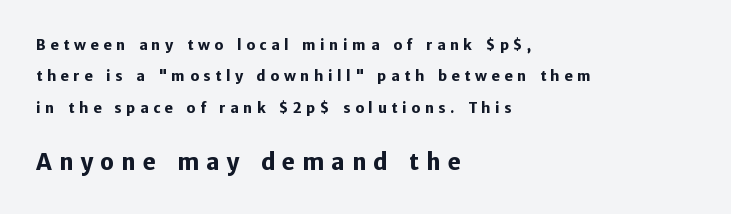
Q: Is the text bold? A: Yes.
Q: Is the text italic (slanted)? A: No, it is upright.
Q: Is the text underlined? A: No.
Q: How is the paragraph aligned? A: Left-aligned.
Q: Is the spacing between letters normal or unusually wide? A: Unusually wide.
Q: Is the spacing between lines tight, normal or loose? A: Loose.
Q: Which block of text is set in a larger size, the first (top) or the second (bottom)? A: The second (bottom) one.
